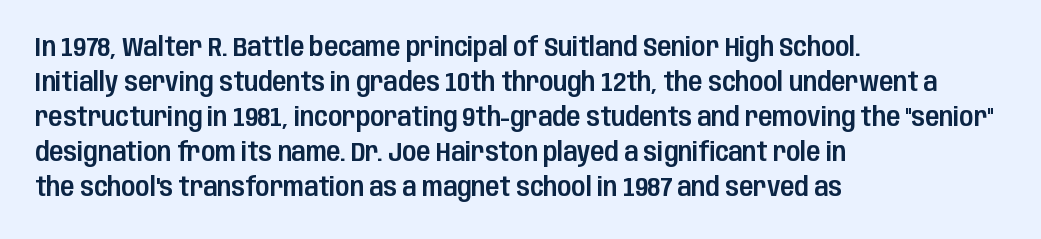
Upright lettering throughout. A classic flush-left, rag-right setting is used for this passage. Underlining? Definitely not there. The passage shown stacks its lines at a standard gap. The letterforms sit shoulder to shoulder at normal distance.
